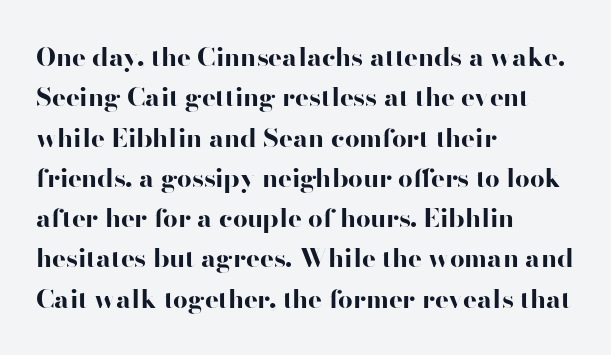
{"italic": "no", "bold": "yes", "underline": "no", "align": "left", "line_spacing": "normal", "line_spacing_ratio": 1.55, "letter_spacing": "normal", "letter_spacing_em": 0.0, "glyph_px": 26}
